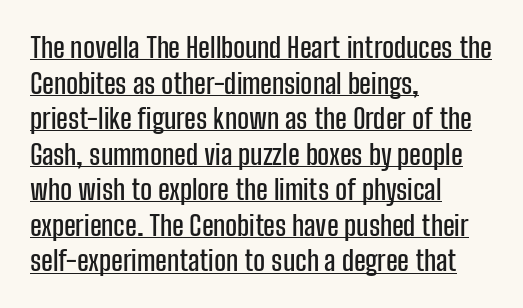
Q: Is the text italic (slanted)? A: No, it is upright.
Q: Is the typeface a serif or a sans-serif typeface? A: Sans-serif.
Q: Is the text underlined? A: Yes.
Q: How is the paragraph aligned? A: Left-aligned.
Q: Is the spacing between letters normal or unusually wide? A: Normal.
Q: Is the spacing between lines tight, normal or loose? A: Normal.
Q: Width (condensed, normal, or wide)? A: Condensed.
Q: Stroke contrast? A: Low.
Q: x-height? A: Medium.
Q: Monospaced? A: No.
